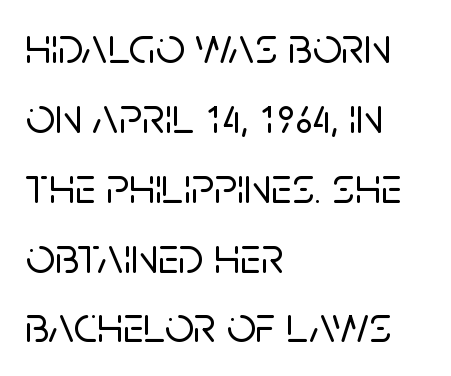
Q: Is the text italic (slanted)? A: No, it is upright.
Q: Is the typeface a serif or a sans-serif typeface? A: Sans-serif.
Q: Is the text underlined? A: No.
Q: How is the paragraph aligned? A: Left-aligned.
Q: Is the spacing between letters normal or unusually wide? A: Normal.
Q: Is the spacing between lines tight, normal or loose? A: Normal.
Q: Width (condensed, normal, or wide)? A: Normal.
Q: Stroke contrast? A: Low.
Q: x-height? A: Large.
Q: Monospaced? A: No.
